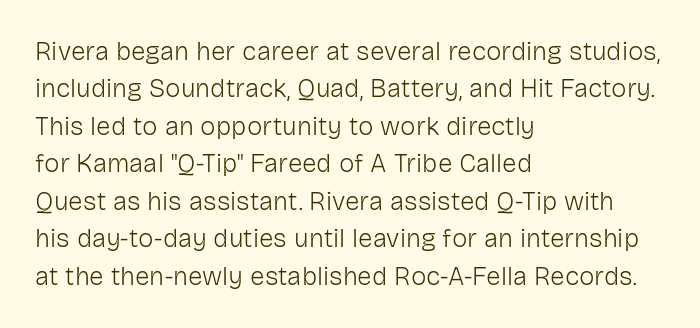
The image shows 26 px text type, upright; set left-aligned, normal line spacing (1.44x), normal letter spacing, not underlined.
